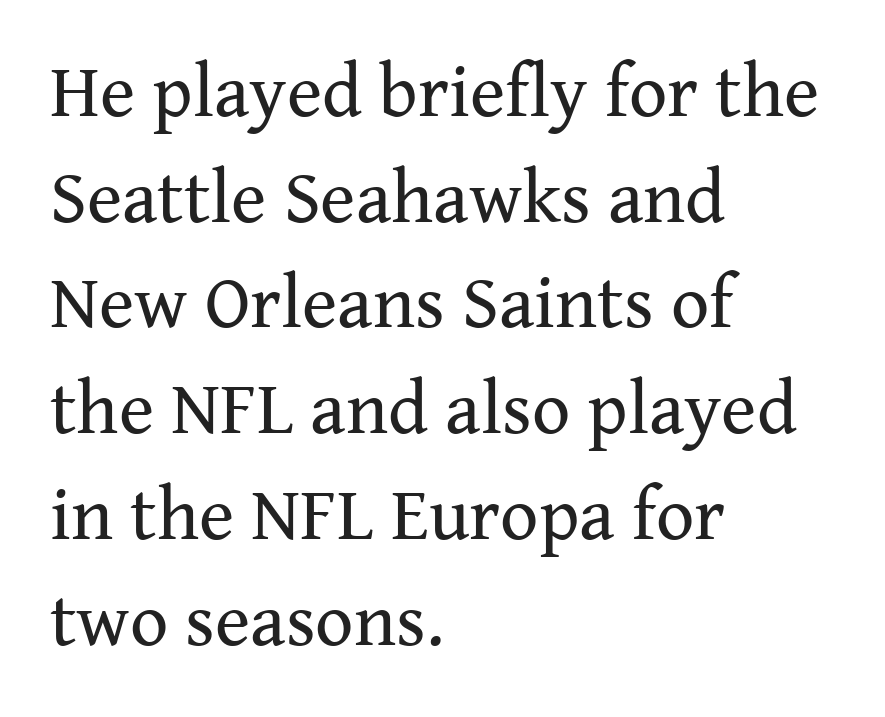
{"serif": "yes", "italic": "no", "bold": "no", "weight": "regular", "width": "normal", "stroke_contrast": "medium", "x_height": "medium", "monospaced": "no", "underline": "no", "align": "left", "line_spacing": "normal", "line_spacing_ratio": 1.41, "letter_spacing": "normal", "letter_spacing_em": 0.0, "glyph_px": 75}
